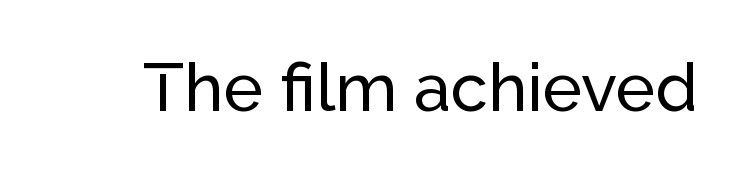
{"serif": "no", "italic": "no", "width": "normal", "stroke_contrast": "low", "x_height": "medium", "monospaced": "no", "underline": "no", "letter_spacing": "normal", "letter_spacing_em": 0.0, "glyph_px": 67}
